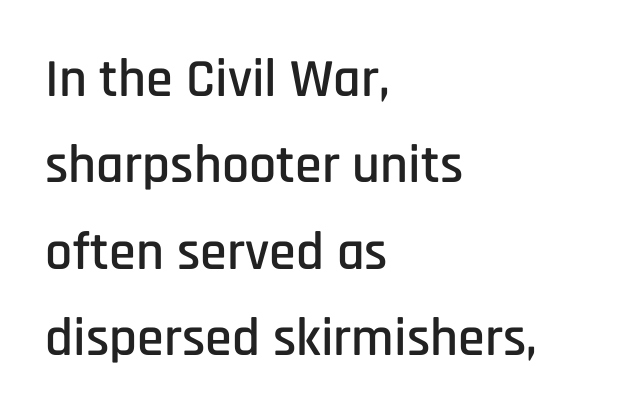
{"serif": "no", "italic": "no", "width": "condensed", "stroke_contrast": "low", "x_height": "large", "monospaced": "no", "underline": "no", "align": "left", "line_spacing": "normal", "line_spacing_ratio": 1.6, "letter_spacing": "normal", "letter_spacing_em": 0.0, "glyph_px": 54}
